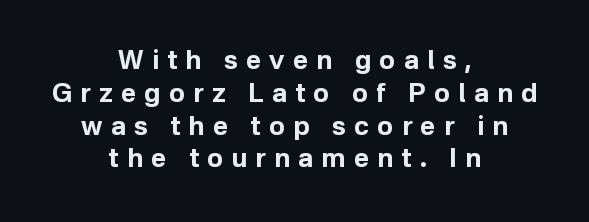
The image shows 26 px bold type, upright; set centered, normal line spacing (1.26x), unusually wide letter spacing (+0.32 em), not underlined.
